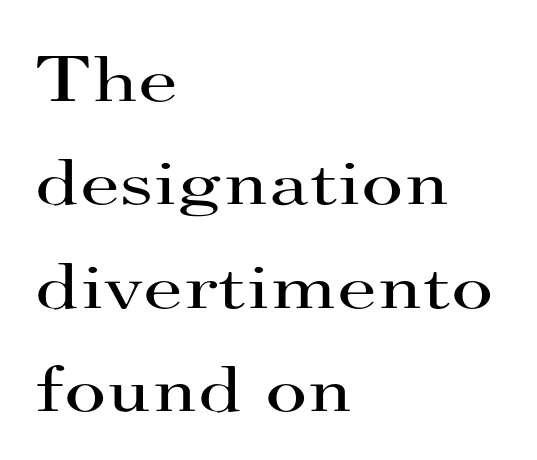
{"serif": "yes", "italic": "no", "bold": "no", "weight": "regular", "width": "wide", "stroke_contrast": "high", "x_height": "small", "monospaced": "no", "underline": "no", "align": "left", "line_spacing": "normal", "line_spacing_ratio": 1.59, "letter_spacing": "normal", "letter_spacing_em": 0.0, "glyph_px": 65}
